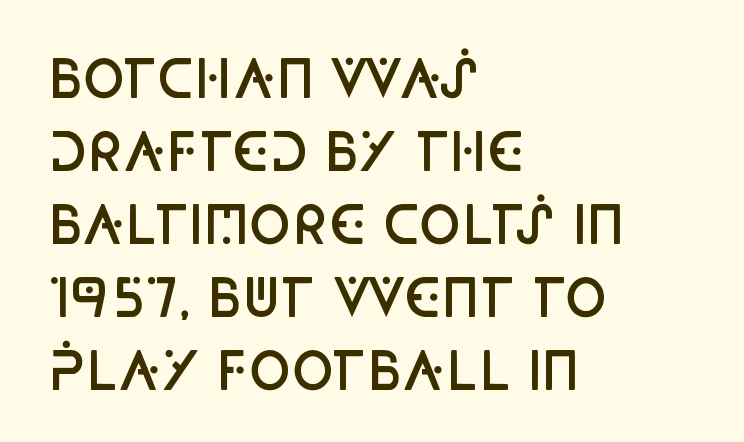
Q: Is the text bold? A: Semi-bold.
Q: Is the text italic (slanted)? A: No, it is upright.
Q: Is the typeface a serif or a sans-serif typeface? A: Sans-serif.
Q: Is the text underlined? A: No.
Q: How is the paragraph aligned? A: Left-aligned.
Q: Is the spacing between letters normal or unusually wide? A: Normal.
Q: Is the spacing between lines tight, normal or loose? A: Normal.
Q: Width (condensed, normal, or wide)? A: Condensed.
Q: Stroke contrast? A: Low.
Q: x-height? A: Large.
Q: Monospaced? A: No.
